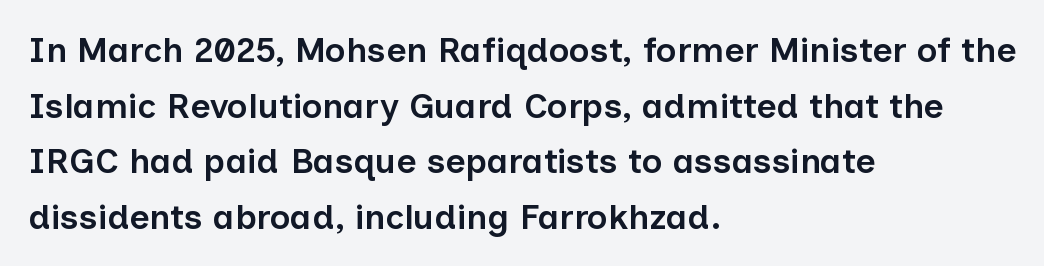
The image shows 35 px semibold sans-serif type, upright; set left-aligned, normal line spacing (1.59x), normal letter spacing, not underlined; low stroke contrast and a medium x-height.
